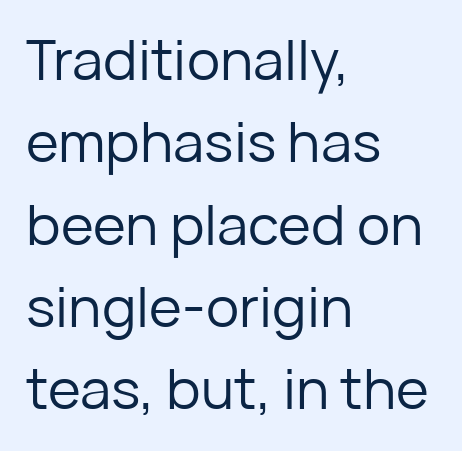
Compared with typical paragraphs, the rows here are spaced about the same. This sample uses plain, unmodified letter spacing. Leftover space on each line is placed entirely after the last word. Here the designer chose a conventional face with non-uniform glyph widths. No letter is thick-stroked: the sample isn't bold.
